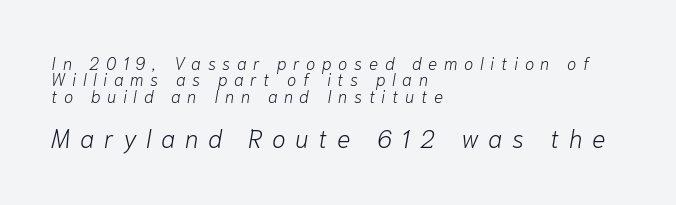
Q: Is the text bold? A: No.
Q: Is the text italic (slanted)? A: Yes, it leans right by about 10 degrees.
Q: Is the text underlined? A: No.
Q: How is the paragraph aligned? A: Left-aligned.
Q: Is the spacing between letters normal or unusually wide? A: Unusually wide.
Q: Is the spacing between lines tight, normal or loose? A: Tight.
Q: Which block of text is set in a larger size, the first (top) or the second (bottom)? A: The second (bottom) one.
